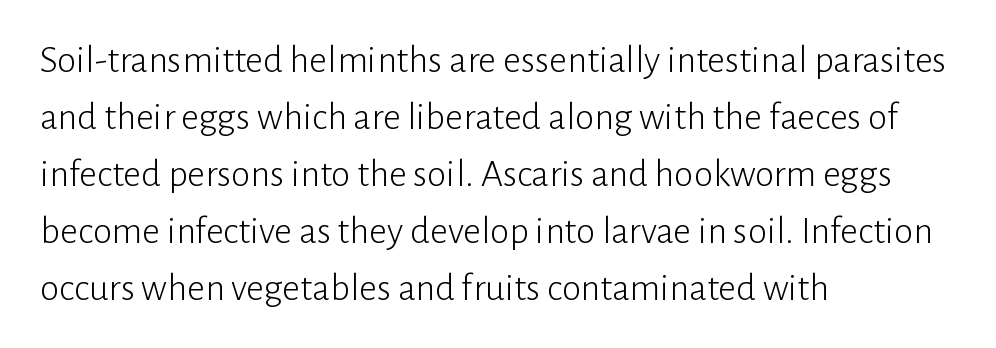
{"serif": "no", "italic": "no", "bold": "no", "weight": "light", "width": "normal", "stroke_contrast": "low", "x_height": "medium", "monospaced": "no", "underline": "no", "align": "left", "line_spacing": "normal", "line_spacing_ratio": 1.46, "letter_spacing": "normal", "letter_spacing_em": 0.0, "glyph_px": 39}
